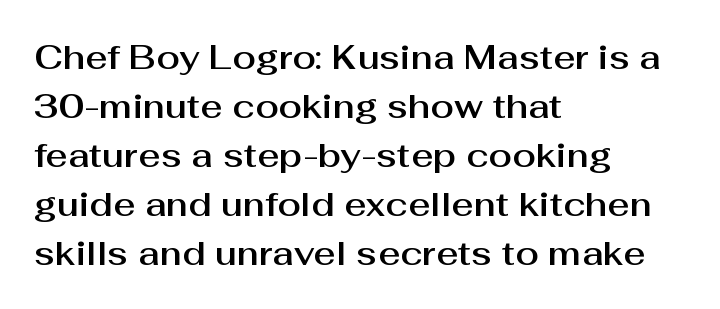
Q: Is the text italic (slanted)? A: No, it is upright.
Q: Is the typeface a serif or a sans-serif typeface? A: Sans-serif.
Q: Is the text underlined? A: No.
Q: How is the paragraph aligned? A: Left-aligned.
Q: Is the spacing between letters normal or unusually wide? A: Normal.
Q: Is the spacing between lines tight, normal or loose? A: Normal.
Q: Width (condensed, normal, or wide)? A: Normal.
Q: Stroke contrast? A: Medium.
Q: x-height? A: Medium.
Q: Monospaced? A: No.
